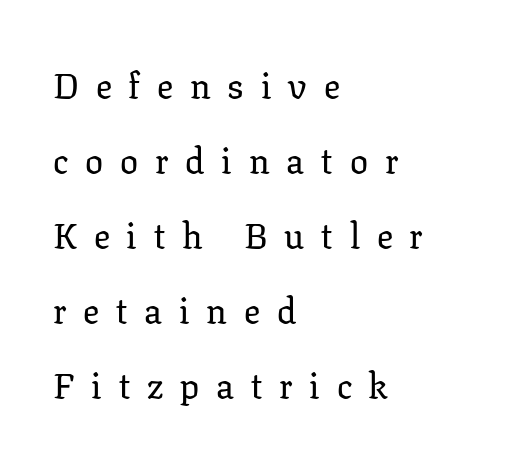
Q: Is the text italic (slanted)? A: No, it is upright.
Q: Is the typeface a serif or a sans-serif typeface? A: Serif.
Q: Is the text underlined? A: No.
Q: How is the paragraph aligned? A: Left-aligned.
Q: Is the spacing between letters normal or unusually wide? A: Unusually wide.
Q: Is the spacing between lines tight, normal or loose? A: Loose.
Q: Width (condensed, normal, or wide)? A: Normal.
Q: Stroke contrast? A: Low.
Q: x-height? A: Medium.
Q: Monospaced? A: No.
